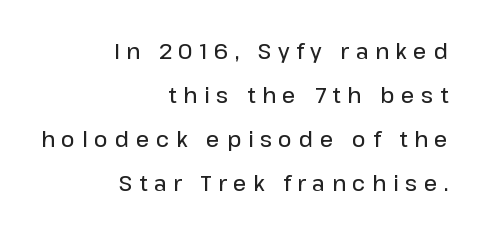
Rule under the text: the space is simply empty. Look at the stroke-to-counter ratio: somewhat heavy, a semibold. The gaps between neighbouring characters are conspicuously large. The lines are quadded right. One glance says open: line gaps are wider than usual. This is the regular roman posture of the typeface.
